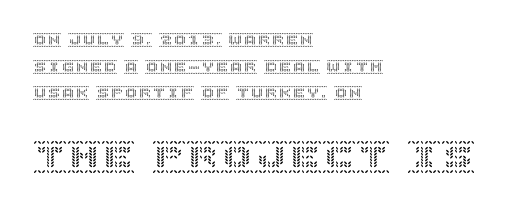
The image shows 34 px text type, upright; set left-aligned, loose line spacing (1.91x), normal letter spacing, not underlined; the second (bottom) block is 2.43x larger; a large x-height.
